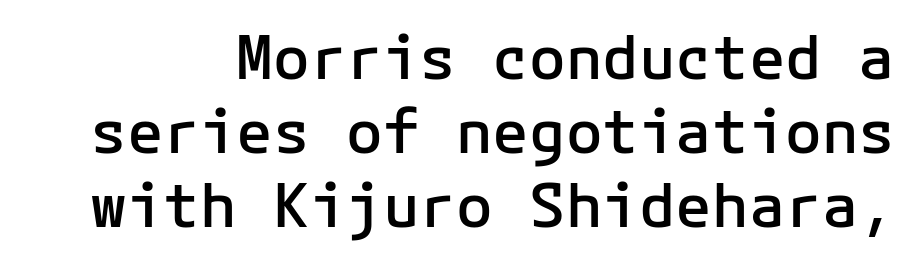
Q: Is the text bold? A: Semi-bold.
Q: Is the text italic (slanted)? A: No, it is upright.
Q: Is the typeface a serif or a sans-serif typeface? A: Sans-serif.
Q: Is the text underlined? A: No.
Q: Is the spacing between letters normal or unusually wide? A: Normal.
Q: Width (condensed, normal, or wide)? A: Normal.
Q: Stroke contrast? A: Low.
Q: x-height? A: Medium.
